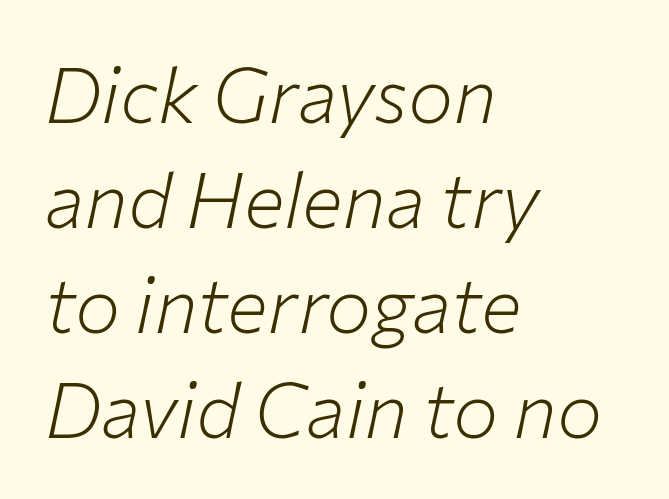
Q: Is the text bold? A: No.
Q: Is the text italic (slanted)? A: Yes, it leans right by about 12 degrees.
Q: Is the text underlined? A: No.
Q: How is the paragraph aligned? A: Left-aligned.
Q: Is the spacing between letters normal or unusually wide? A: Normal.
Q: Is the spacing between lines tight, normal or loose? A: Normal.
Q: Width (condensed, normal, or wide)? A: Normal.
Q: Stroke contrast? A: Low.
Q: x-height? A: Medium.
Q: Monospaced? A: No.
